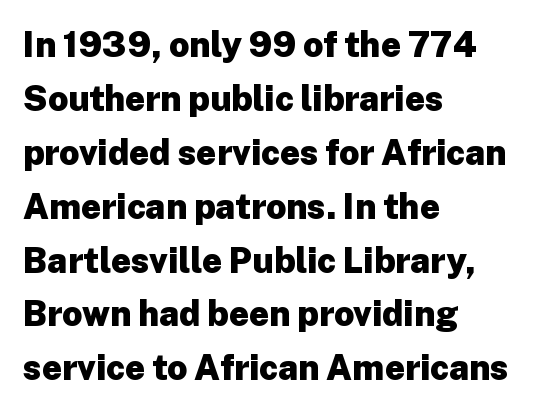
The image shows 35 px heavy sans-serif type, upright; set left-aligned, normal line spacing (1.54x), normal letter spacing, not underlined; low stroke contrast and a medium x-height.
